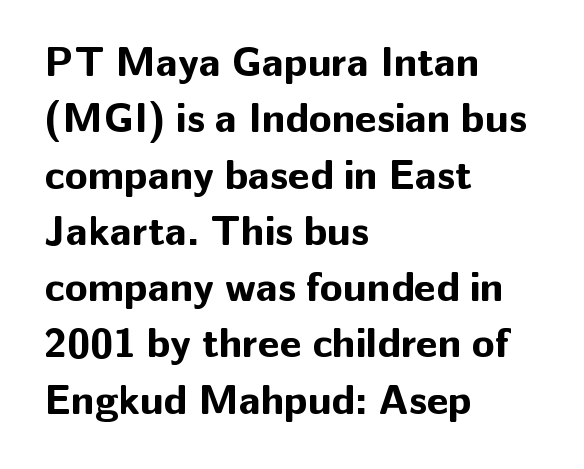
The image shows 42 px bold sans-serif type, upright; set left-aligned, normal line spacing (1.34x), normal letter spacing, not underlined; low stroke contrast and a medium x-height.
